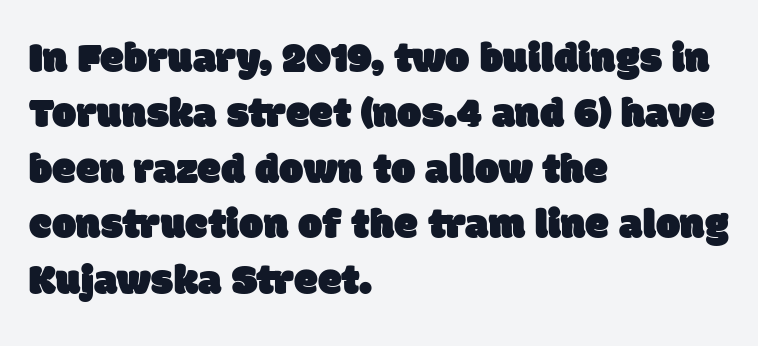
The image shows 43 px sans-serif type; set left-aligned, normal line spacing (1.29x), normal letter spacing, not underlined; low stroke contrast and a large x-height.
